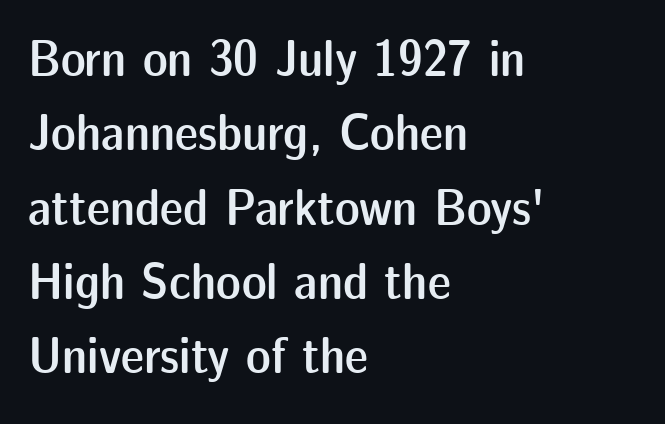
Compared with an ordinary text face, these strokes are moderately heavier — a semibold. Which margin do the lines hug? The left one — the right edge is uneven. Quick note: underline off. The leading is moderate, giving the passage an even texture. Varying glyph widths throughout — classic text-font behaviour.
